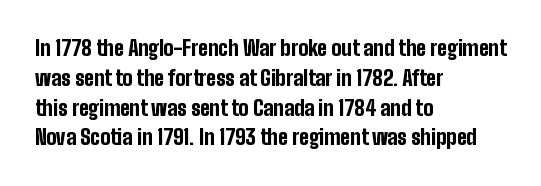
The image shows 21 px bold type, upright; set left-aligned, normal line spacing (1.42x), normal letter spacing, not underlined.
